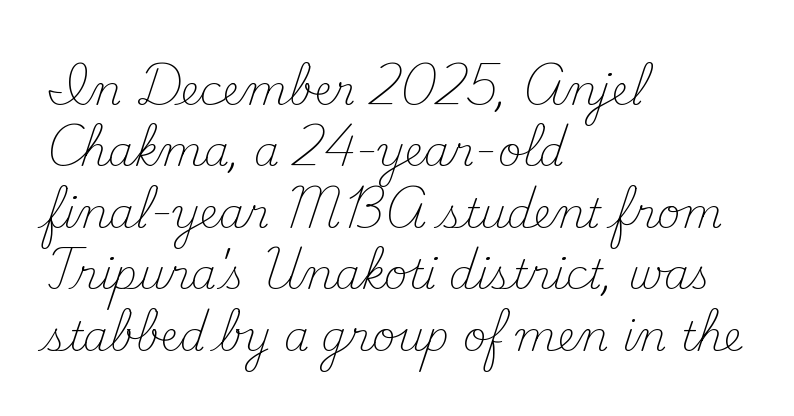
Q: Is the text bold? A: No.
Q: Is the text italic (slanted)? A: Yes.
Q: Is the typeface a serif or a sans-serif typeface? A: Serif.
Q: Is the text underlined? A: No.
Q: How is the paragraph aligned? A: Left-aligned.
Q: Is the spacing between letters normal or unusually wide? A: Normal.
Q: Is the spacing between lines tight, normal or loose? A: Normal.
Q: Width (condensed, normal, or wide)? A: Normal.
Q: Stroke contrast? A: Medium.
Q: x-height? A: Small.
Q: Monospaced? A: No.
